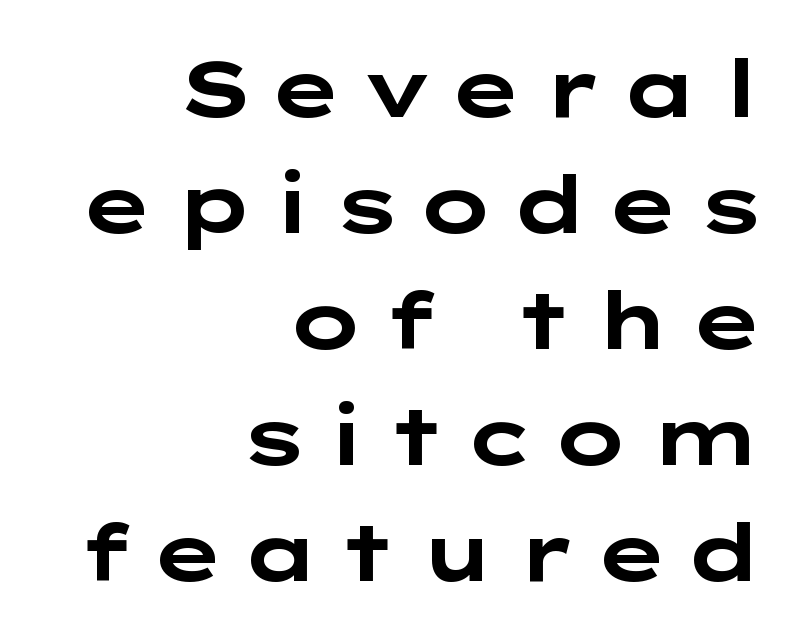
Words float on clear page, feet unadorned. Evenly set lines give the paragraph a standard silhouette. Layout note: lines flush right. No italicization has been applied; the sample stays upright.
